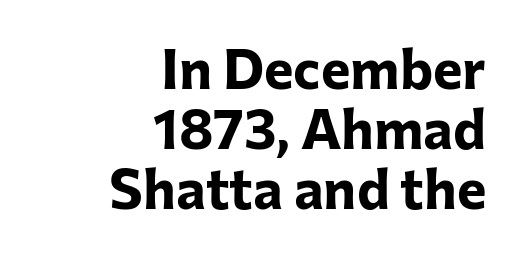
Designer's note — italics off, roman on. Words appear dense and cohesive because spacing is normal. Strong, thick strokes mark this as bold type. Proportional: the letters do not fall into vertical columns. What kind of face is this? One without serifs — a sans.
